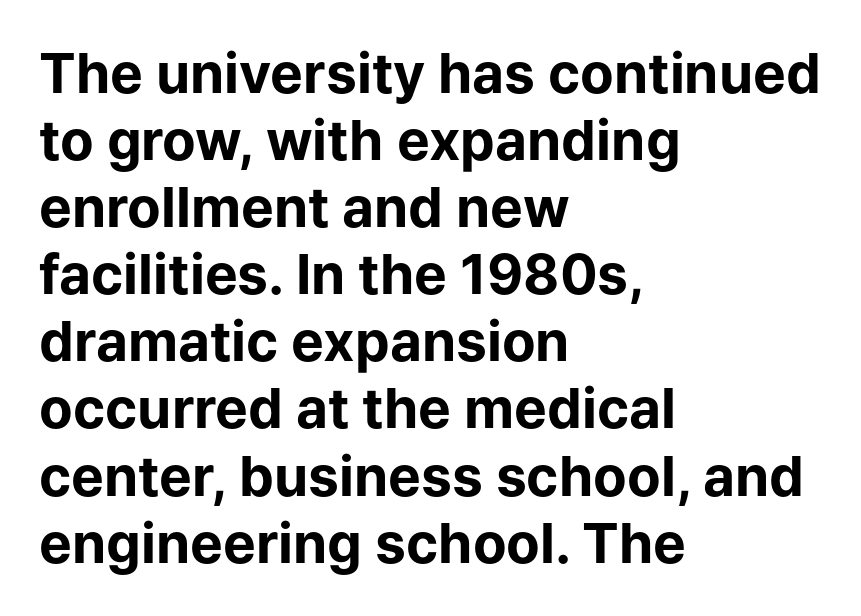
The image shows 55 px bold sans-serif type, upright; set left-aligned, line spacing 1.22x, normal letter spacing, not underlined; low stroke contrast and a medium x-height.
